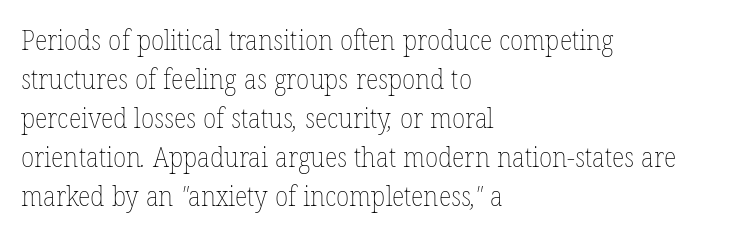
The image shows 27 px text type; set left-aligned, normal line spacing (1.44x), normal letter spacing, not underlined.
